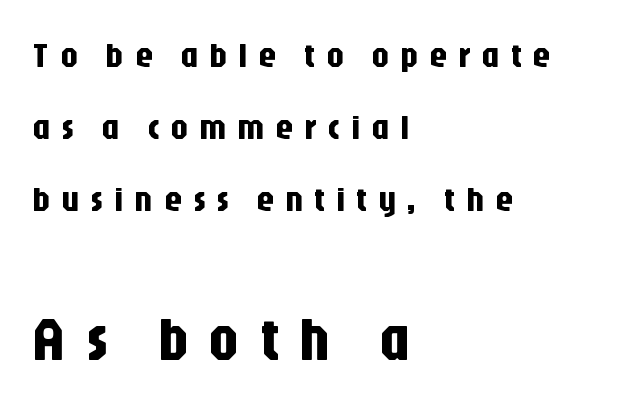
The image shows 62 px condensed sans-serif type, upright; set left-aligned, loose line spacing (2.06x), unusually wide letter spacing (+0.31 em), not underlined; the second (bottom) block is 1.77x larger; low stroke contrast and a large x-height.
